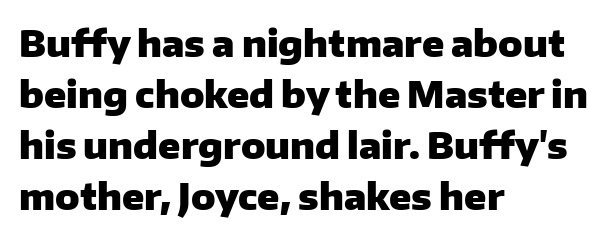
Italic? Not at all — the glyphs are vertical. Is this a fixed-width face? No — the glyphs have proportional, varying widths. The face used here is rendered with its standard letterfit. Descenders are the only things crossing below the line.
